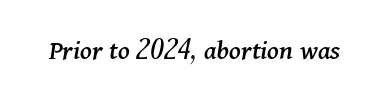
Designer's note — italics engaged. Plain, unruled lines of type. Look at the tracking — it's just the regular setting, nothing added. Character widths vary here, with narrow letters taking less room than wide ones. Look at the bottom of the vertical strokes: they flare into serifs here.
